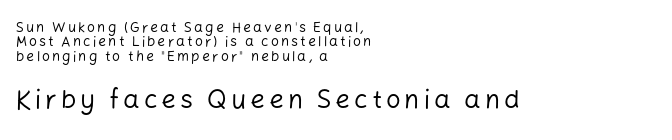
Q: Is the text bold? A: No.
Q: Is the text italic (slanted)? A: No, it is upright.
Q: Is the text underlined? A: No.
Q: How is the paragraph aligned? A: Left-aligned.
Q: Is the spacing between lines tight, normal or loose? A: Tight.
Q: Which block of text is set in a larger size, the first (top) or the second (bottom)? A: The second (bottom) one.
